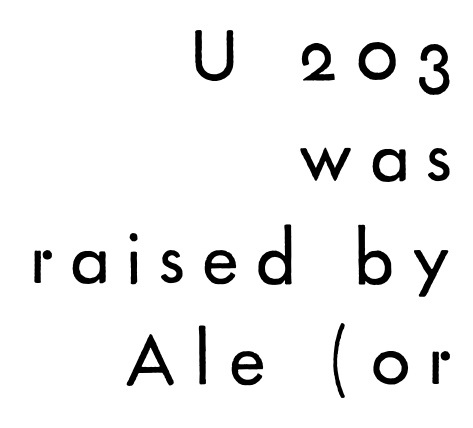
Q: Is the text bold? A: No.
Q: Is the text italic (slanted)? A: No, it is upright.
Q: Is the typeface a serif or a sans-serif typeface? A: Sans-serif.
Q: Is the text underlined? A: No.
Q: How is the paragraph aligned? A: Right-aligned.
Q: Is the spacing between letters normal or unusually wide? A: Unusually wide.
Q: Is the spacing between lines tight, normal or loose? A: Normal.
Q: Width (condensed, normal, or wide)? A: Normal.
Q: Stroke contrast? A: Low.
Q: x-height? A: Small.
Q: Monospaced? A: No.
